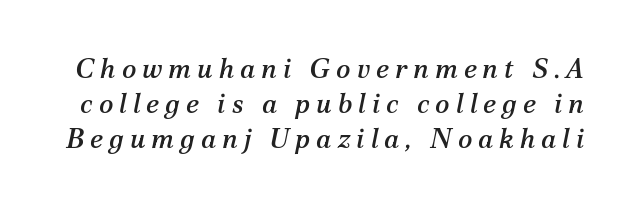
Q: Is the text italic (slanted)? A: Yes, it leans right by about 12 degrees.
Q: Is the text underlined? A: No.
Q: Is the spacing between letters normal or unusually wide? A: Unusually wide.
Q: Is the spacing between lines tight, normal or loose? A: Normal.
